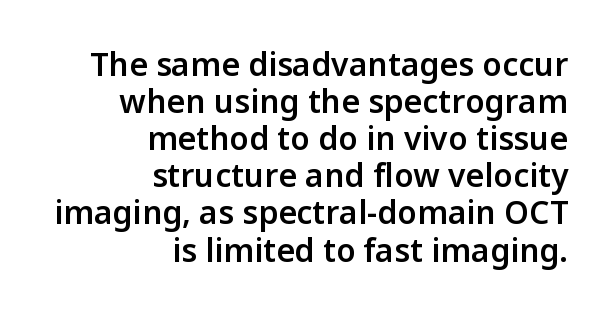
The image shows 32 px semibold sans-serif type, upright; set right-aligned, line spacing 1.16x, normal letter spacing, not underlined; low stroke contrast and a medium x-height.
